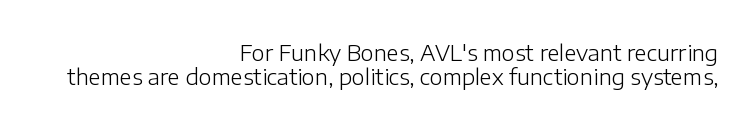
Q: Is the text bold? A: No.
Q: Is the text italic (slanted)? A: No, it is upright.
Q: Is the text underlined? A: No.
Q: How is the paragraph aligned? A: Right-aligned.
Q: Is the spacing between letters normal or unusually wide? A: Normal.
Q: Is the spacing between lines tight, normal or loose? A: Tight.
